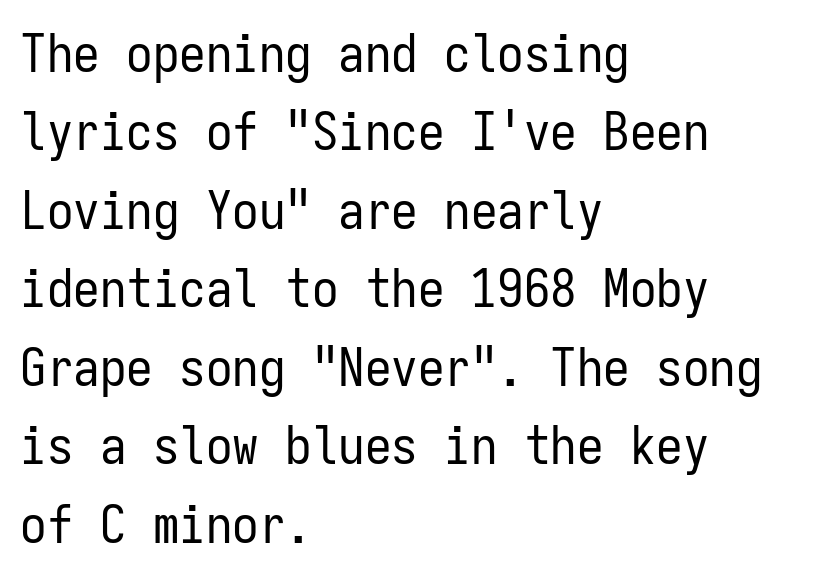
The image shows 53 px regular-weight, condensed sans-serif type, upright, monospaced; set left-aligned, normal line spacing (1.48x), normal letter spacing, not underlined; low stroke contrast and a medium x-height.
